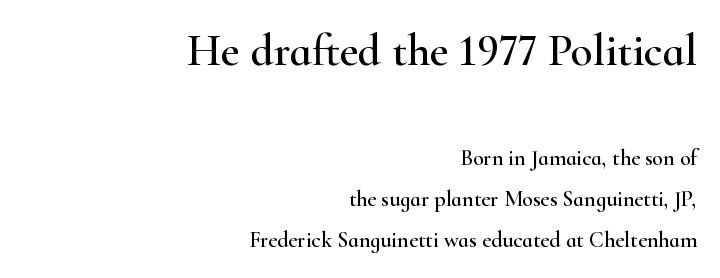
Little horizontal feet cap the strokes, marking this as serif type. This sample is right-justified, so line beginnings fall wherever the words allow. Posture: vertical. There is no visible air inserted between adjacent glyphs. Type without underlining.
